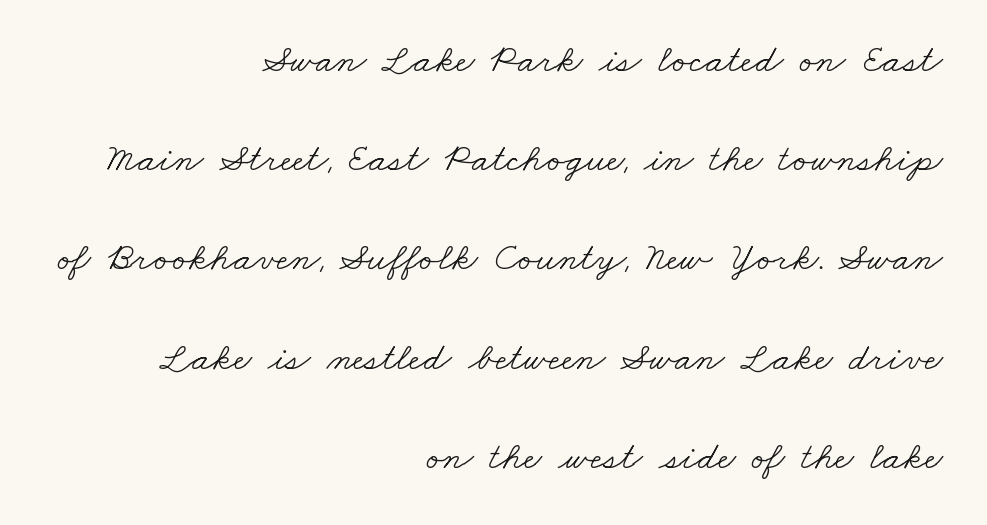
Q: Is the text bold? A: No.
Q: Is the typeface a serif or a sans-serif typeface? A: Serif.
Q: Is the text underlined? A: No.
Q: How is the paragraph aligned? A: Right-aligned.
Q: Is the spacing between letters normal or unusually wide? A: Normal.
Q: Is the spacing between lines tight, normal or loose? A: Loose.
Q: Width (condensed, normal, or wide)? A: Wide.
Q: Stroke contrast? A: Low.
Q: x-height? A: Small.
Q: Monospaced? A: No.
